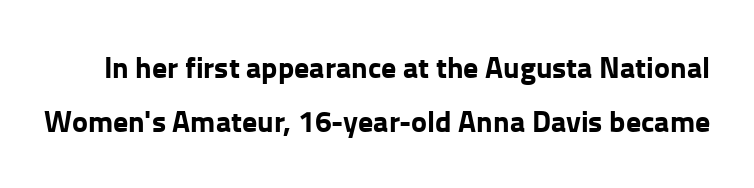
Q: Is the text bold? A: Yes.
Q: Is the text italic (slanted)? A: No, it is upright.
Q: Is the typeface a serif or a sans-serif typeface? A: Sans-serif.
Q: Is the text underlined? A: No.
Q: Is the spacing between letters normal or unusually wide? A: Normal.
Q: Width (condensed, normal, or wide)? A: Normal.
Q: Stroke contrast? A: Low.
Q: x-height? A: Medium.
Q: Monospaced? A: No.
